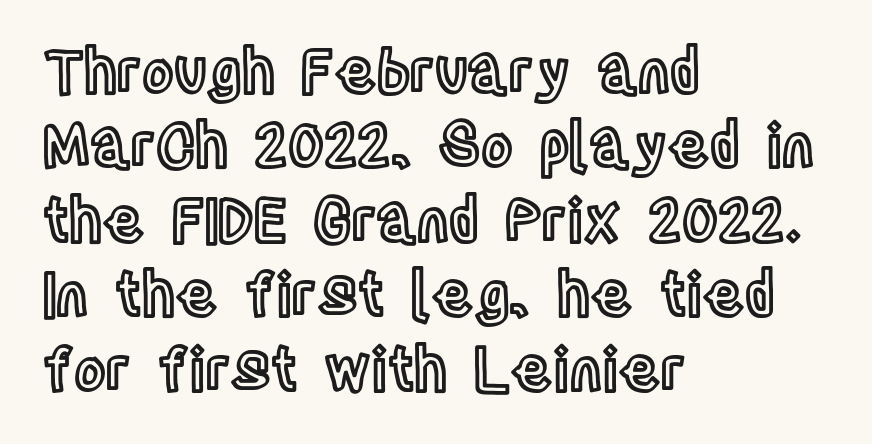
Q: Is the text italic (slanted)? A: No, it is upright.
Q: Is the text underlined? A: No.
Q: How is the paragraph aligned? A: Left-aligned.
Q: Is the spacing between letters normal or unusually wide? A: Normal.
Q: Width (condensed, normal, or wide)? A: Condensed.
Q: x-height? A: Large.
Q: Monospaced? A: No.
